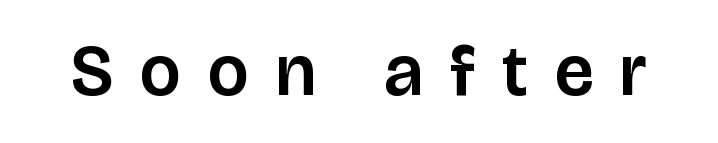
The image shows 72 px sans-serif type, upright; set unusually wide letter spacing (+0.38 em), not underlined; low stroke contrast and a large x-height.
